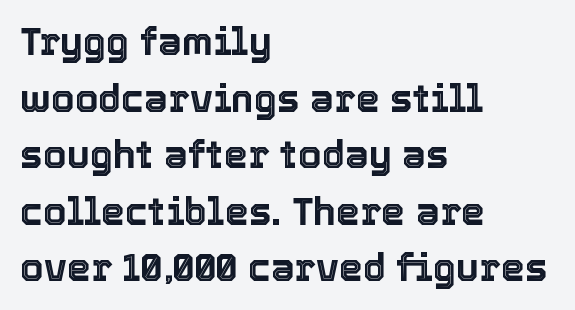
Q: Is the text italic (slanted)? A: No, it is upright.
Q: Is the text underlined? A: No.
Q: How is the paragraph aligned? A: Left-aligned.
Q: Is the spacing between letters normal or unusually wide? A: Normal.
Q: Is the spacing between lines tight, normal or loose? A: Normal.
Q: Width (condensed, normal, or wide)? A: Normal.
Q: x-height? A: Medium.
Q: Monospaced? A: No.
